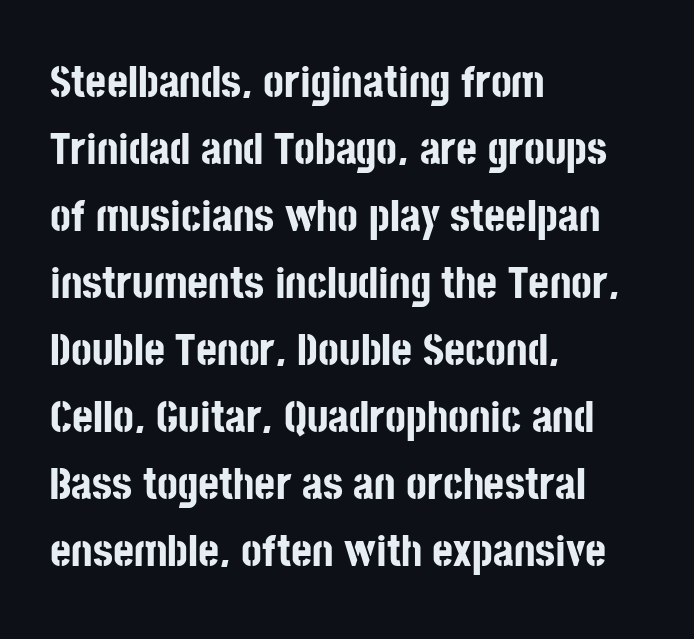
Q: Is the text bold? A: Yes.
Q: Is the text italic (slanted)? A: No, it is upright.
Q: Is the typeface a serif or a sans-serif typeface? A: Sans-serif.
Q: Is the text underlined? A: No.
Q: How is the paragraph aligned? A: Left-aligned.
Q: Is the spacing between letters normal or unusually wide? A: Normal.
Q: Is the spacing between lines tight, normal or loose? A: Normal.
Q: Width (condensed, normal, or wide)? A: Condensed.
Q: Stroke contrast? A: Low.
Q: x-height? A: Large.
Q: Monospaced? A: No.
